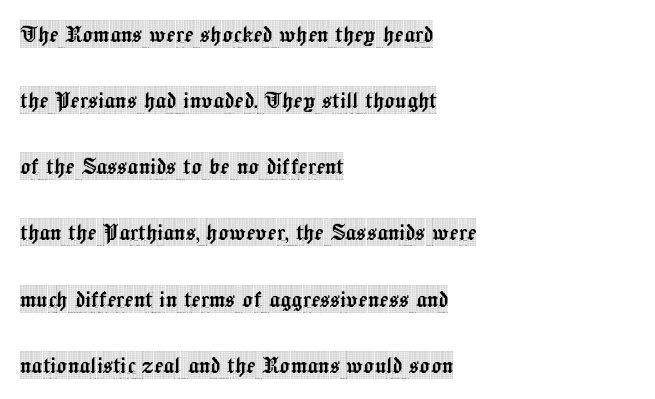
The horizontal fit of the characters is conventional and even. The passage shown is not underscored anywhere. A typesetter would mark this as roman, not italic. Each line starts at the same left margin while the right side varies. Vertically, the passage feels expansive, rows floating well apart.
